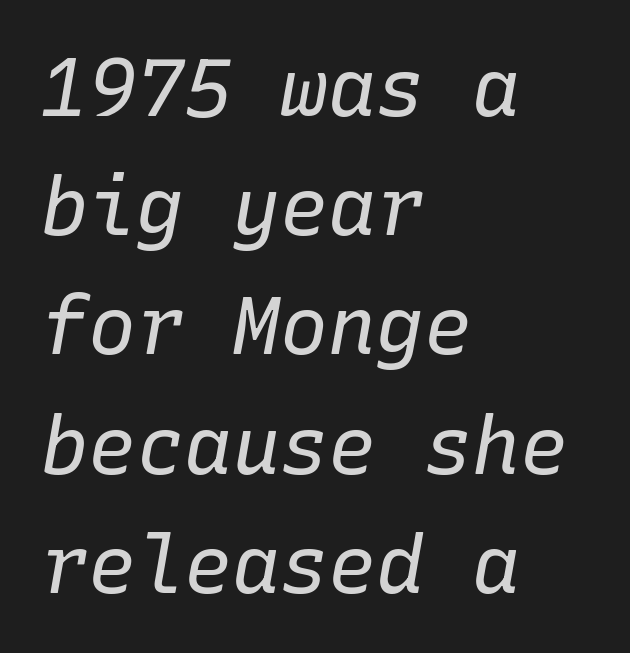
{"italic": "yes", "lean": "right", "slant_degrees": 10, "bold": "no", "weight": "regular", "width": "normal", "stroke_contrast": "low", "x_height": "medium", "monospaced": "yes", "underline": "no", "align": "left", "line_spacing": "normal", "line_spacing_ratio": 1.49, "letter_spacing": "normal", "letter_spacing_em": 0.0, "glyph_px": 80}
